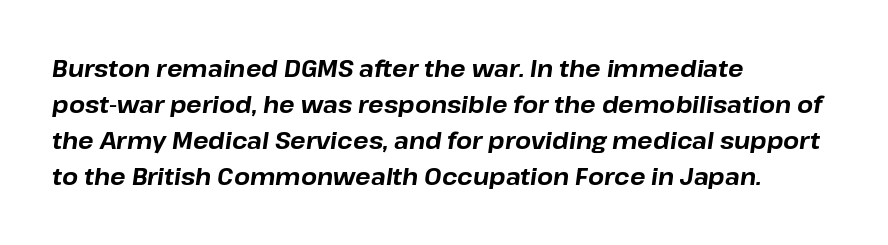
You'd pick this weight for a headline — it's a proper bold. An italicized treatment has been applied to the whole sample. Typeset ragged right — the left edge is the straight one. These lines sit exactly where default settings would place them. Standard letterfit; no display-style spreading of the glyphs.
